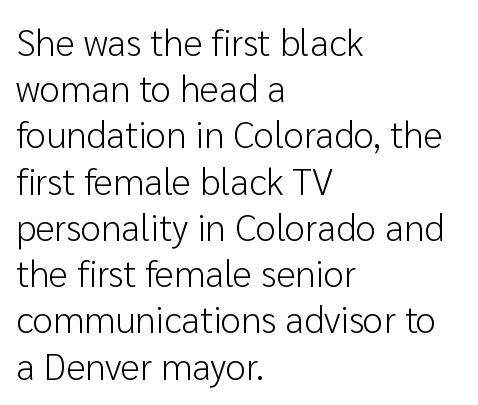
Q: Is the text bold? A: No.
Q: Is the text italic (slanted)? A: No, it is upright.
Q: Is the typeface a serif or a sans-serif typeface? A: Sans-serif.
Q: Is the text underlined? A: No.
Q: How is the paragraph aligned? A: Left-aligned.
Q: Is the spacing between letters normal or unusually wide? A: Normal.
Q: Is the spacing between lines tight, normal or loose? A: Normal.
Q: Width (condensed, normal, or wide)? A: Normal.
Q: Stroke contrast? A: Low.
Q: x-height? A: Medium.
Q: Monospaced? A: No.
